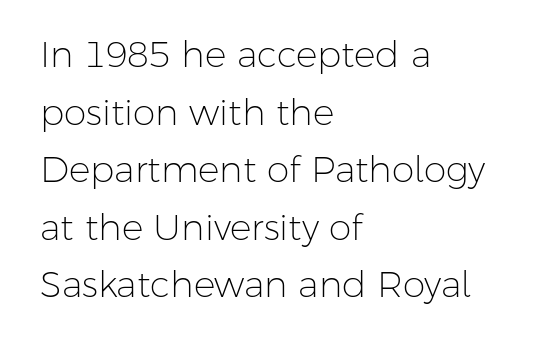
The image shows 36 px light sans-serif type, upright; set left-aligned, normal line spacing (1.6x), normal letter spacing, not underlined; low stroke contrast and a medium x-height.
